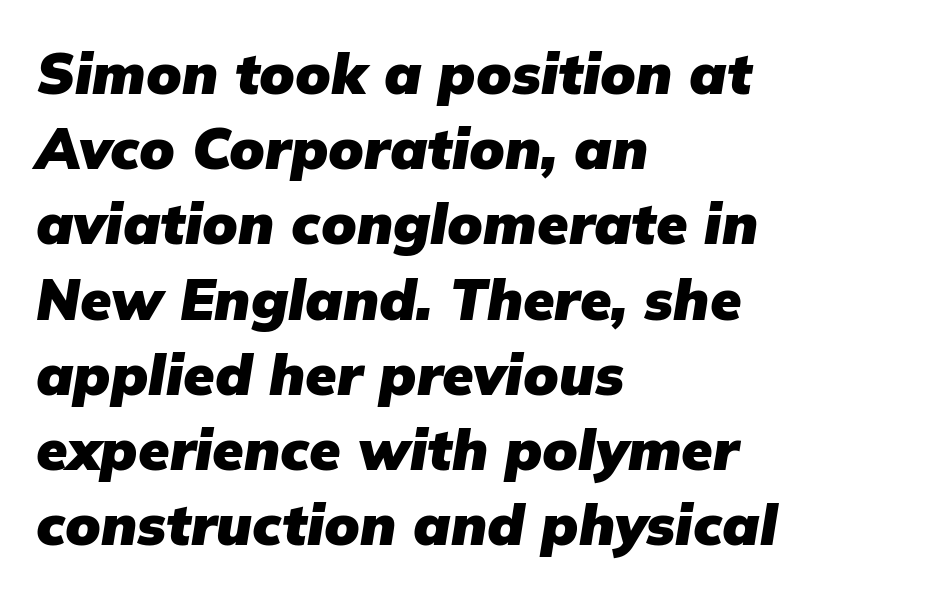
Yep, that's italic — everything's leaning. The line-height multiplier appears to be the usual default. Spacing between characters is what you'd get straight out of the box. These lines are set flush left with a ragged right edge. Proportional: the letters do not fall into vertical columns. Just letters on the line, the space beneath them empty.
